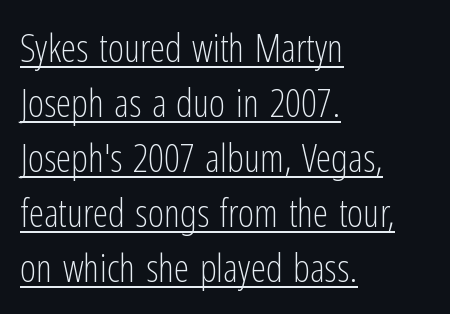
{"serif": "no", "italic": "no", "bold": "no", "weight": "light", "width": "condensed", "stroke_contrast": "low", "x_height": "medium", "monospaced": "no", "underline": "yes", "align": "left", "line_spacing": "normal", "line_spacing_ratio": 1.41, "letter_spacing": "normal", "letter_spacing_em": 0.0, "glyph_px": 39}
